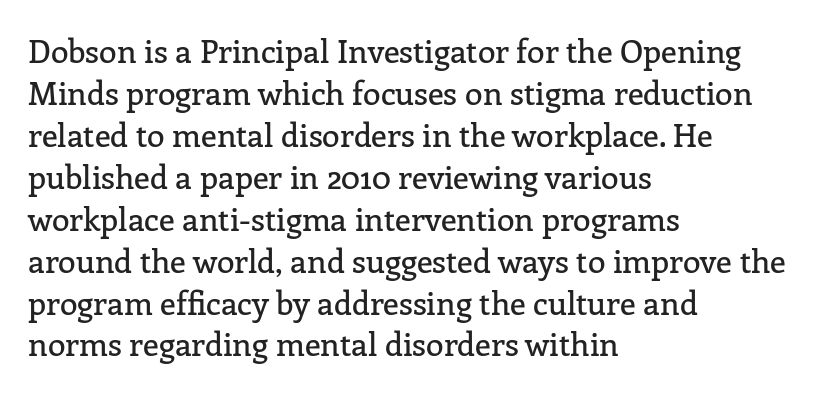
The image shows 32 px serif type, upright; set left-aligned, normal line spacing (1.31x), normal letter spacing, not underlined; low stroke contrast and a medium x-height.
